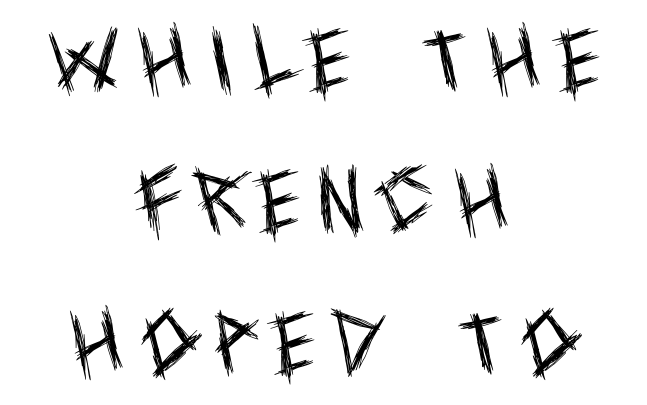
One-word summary of the alignment: center. How would I describe the line gaps? Wide and relaxed. It's the straight-up-and-down kind of type. Vertical stems look standard width or narrower in stroke.
